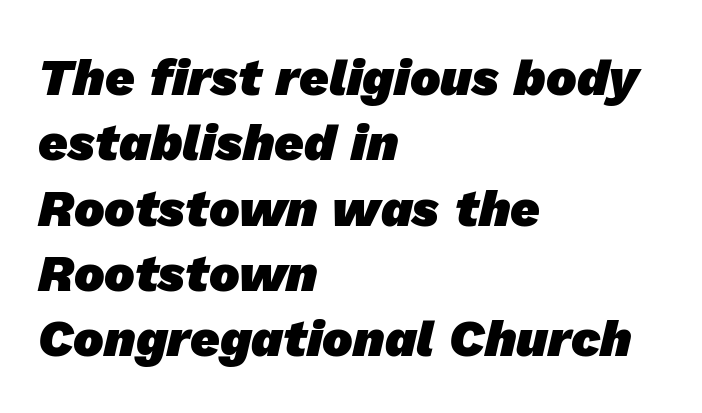
The image shows 51 px heavy sans-serif type; set left-aligned, normal line spacing (1.28x), normal letter spacing, not underlined; low stroke contrast and a medium x-height.
